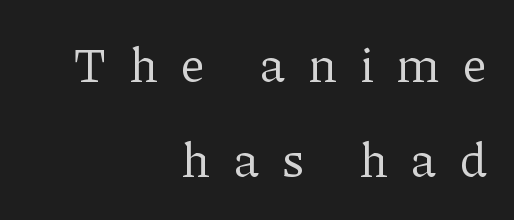
The image shows 49 px regular-weight serif type, upright; set right-aligned, loose line spacing (1.93x), unusually wide letter spacing (+0.48 em), not underlined; low stroke contrast and a medium x-height.
